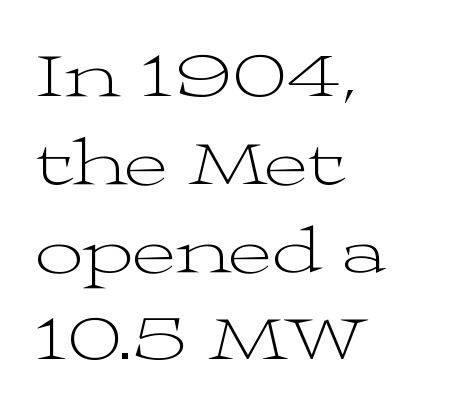
{"serif": "yes", "italic": "no", "bold": "no", "weight": "light", "width": "wide", "stroke_contrast": "medium", "x_height": "medium", "monospaced": "no", "underline": "no", "align": "left", "line_spacing": "normal", "line_spacing_ratio": 1.31, "letter_spacing": "normal", "letter_spacing_em": 0.0, "glyph_px": 67}
